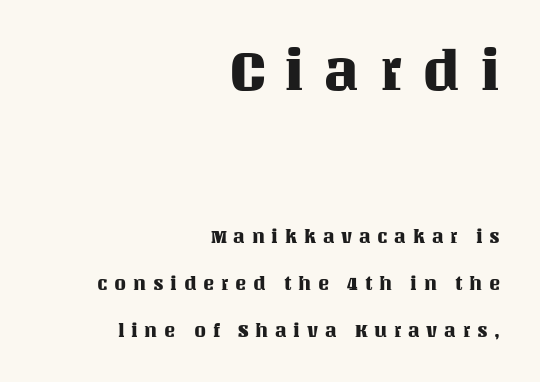
Q: Is the text italic (slanted)? A: No, it is upright.
Q: Is the text underlined? A: No.
Q: How is the paragraph aligned? A: Right-aligned.
Q: Is the spacing between letters normal or unusually wide? A: Unusually wide.
Q: Is the spacing between lines tight, normal or loose? A: Loose.
Q: Which block of text is set in a larger size, the first (top) or the second (bottom)? A: The first (top) one.
Q: Width (condensed, normal, or wide)? A: Normal.
Q: Stroke contrast? A: Medium.
Q: x-height? A: Large.
Q: Monospaced? A: No.
